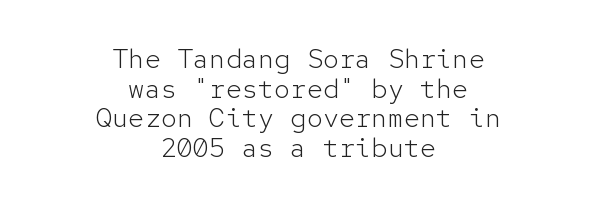
Q: Is the text bold? A: No.
Q: Is the text italic (slanted)? A: No, it is upright.
Q: Is the text underlined? A: No.
Q: How is the paragraph aligned? A: Centered.
Q: Is the spacing between letters normal or unusually wide? A: Normal.
Q: Is the spacing between lines tight, normal or loose? A: Tight.
